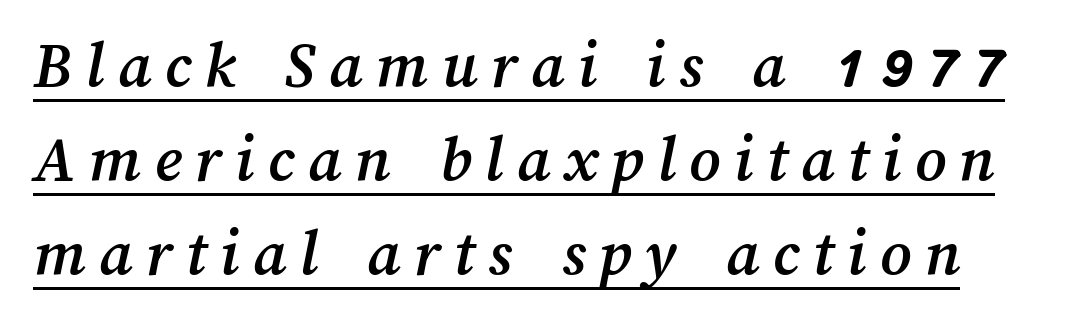
{"width": "normal", "stroke_contrast": "medium", "x_height": "medium", "monospaced": "no", "underline": "yes", "line_spacing": "normal", "line_spacing_ratio": 1.4, "letter_spacing": "wide", "letter_spacing_em": 0.2, "glyph_px": 67}
